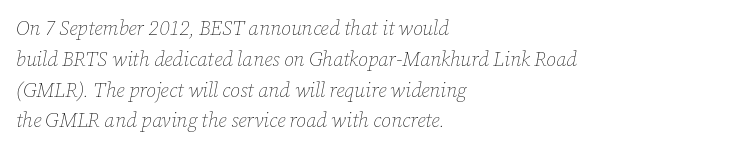
{"italic": "yes", "lean": "right", "slant_degrees": 12, "bold": "no", "underline": "no", "align": "left", "line_spacing": "normal", "line_spacing_ratio": 1.54, "letter_spacing": "normal", "letter_spacing_em": 0.0, "glyph_px": 20}
